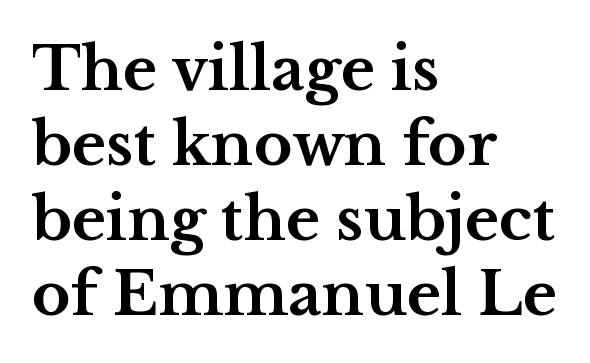
The image shows 59 px bold, wide serif type, upright; set left-aligned, normal line spacing (1.27x), normal letter spacing, not underlined; medium stroke contrast and a medium x-height.
